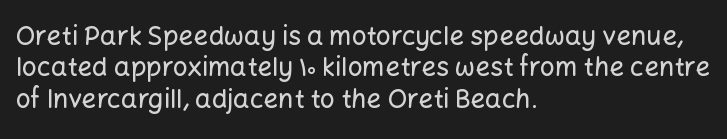
Q: Is the text italic (slanted)? A: No, it is upright.
Q: Is the text underlined? A: No.
Q: How is the paragraph aligned? A: Left-aligned.
Q: Is the spacing between letters normal or unusually wide? A: Normal.
